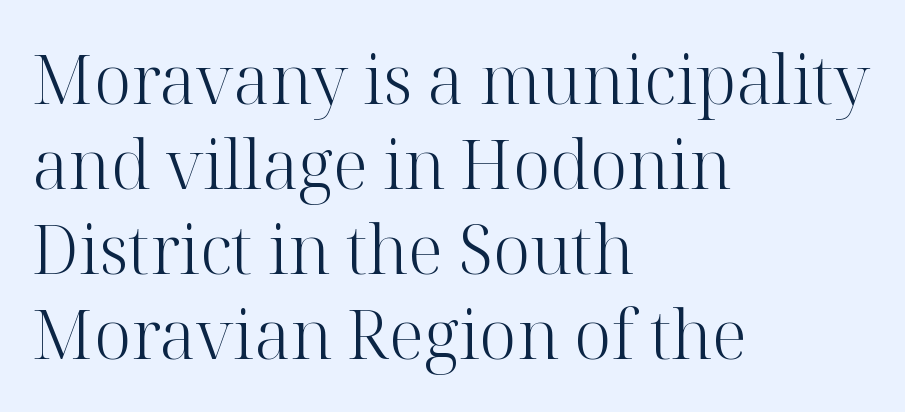
Q: Is the text bold? A: No.
Q: Is the text italic (slanted)? A: No, it is upright.
Q: Is the typeface a serif or a sans-serif typeface? A: Serif.
Q: Is the text underlined? A: No.
Q: How is the paragraph aligned? A: Left-aligned.
Q: Is the spacing between letters normal or unusually wide? A: Normal.
Q: Is the spacing between lines tight, normal or loose? A: Normal.
Q: Width (condensed, normal, or wide)? A: Normal.
Q: Stroke contrast? A: High.
Q: x-height? A: Medium.
Q: Monospaced? A: No.
